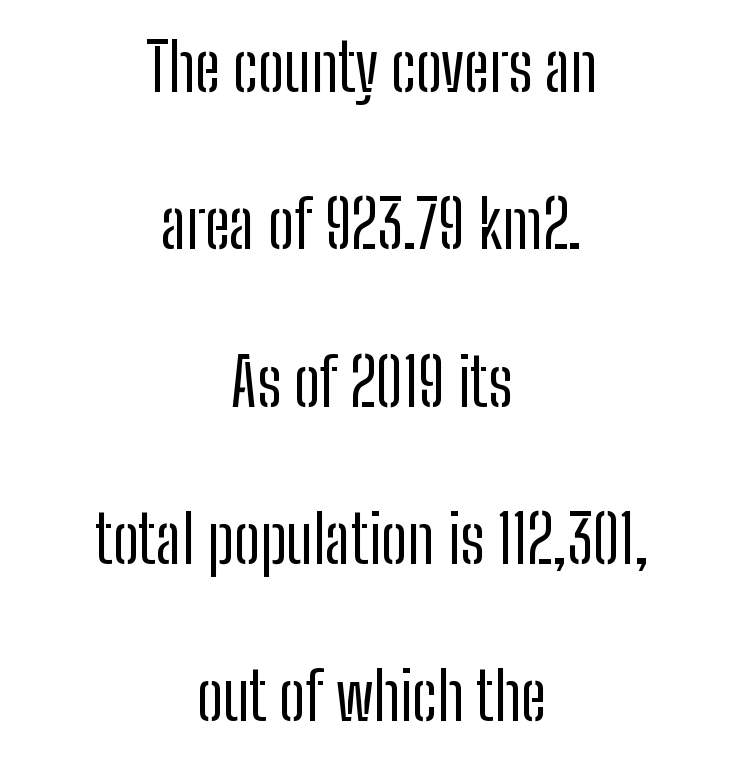
The image shows 65 px regular-weight, condensed sans-serif type, upright; set centered, loose line spacing (2.42x), normal letter spacing, not underlined; low stroke contrast and a medium x-height.
